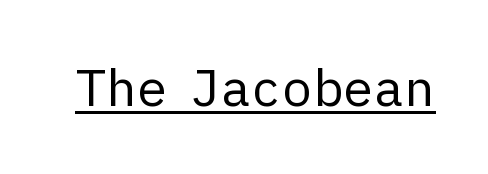
The rendering shows plain stroke endings on the letterforms — a sans-serif design. Posture: straight, roman, zero tilt. Is this a fixed-width face? No — the glyphs have proportional, varying widths. The letterforms sit at book weight or below.
